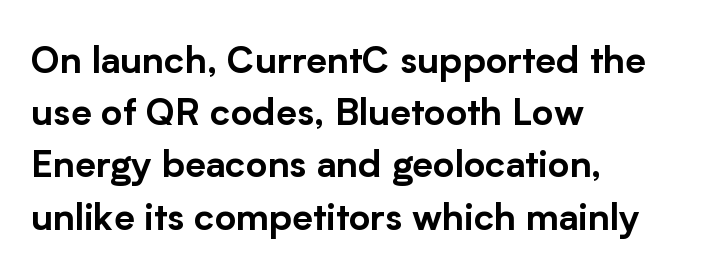
{"serif": "no", "italic": "no", "width": "normal", "stroke_contrast": "low", "x_height": "medium", "monospaced": "no", "underline": "no", "align": "left", "line_spacing": "normal", "line_spacing_ratio": 1.41, "letter_spacing": "normal", "letter_spacing_em": 0.0, "glyph_px": 37}
